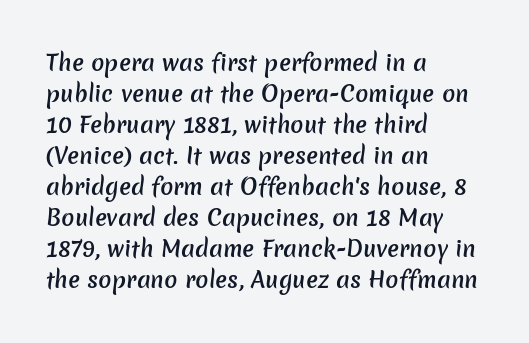
The image shows 22 px text type; set left-aligned, normal line spacing (1.41x), normal letter spacing, not underlined.
